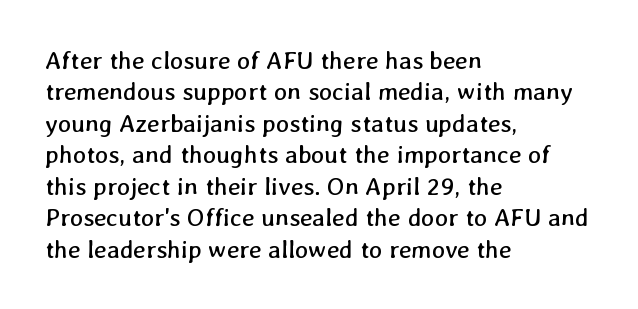
The image shows 25 px text type; set left-aligned, normal line spacing (1.26x), normal letter spacing, not underlined.
